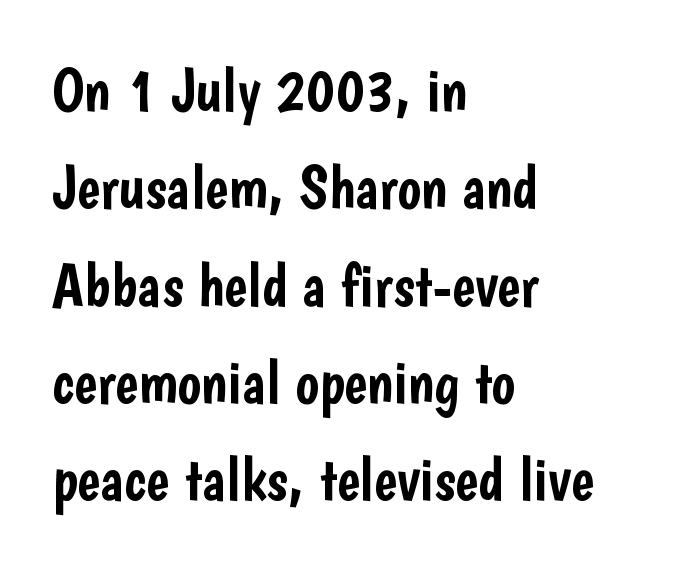
Q: Is the text italic (slanted)? A: No, it is upright.
Q: Is the typeface a serif or a sans-serif typeface? A: Sans-serif.
Q: Is the text underlined? A: No.
Q: How is the paragraph aligned? A: Left-aligned.
Q: Is the spacing between letters normal or unusually wide? A: Normal.
Q: Is the spacing between lines tight, normal or loose? A: Normal.
Q: Width (condensed, normal, or wide)? A: Condensed.
Q: Stroke contrast? A: Low.
Q: x-height? A: Medium.
Q: Monospaced? A: No.
